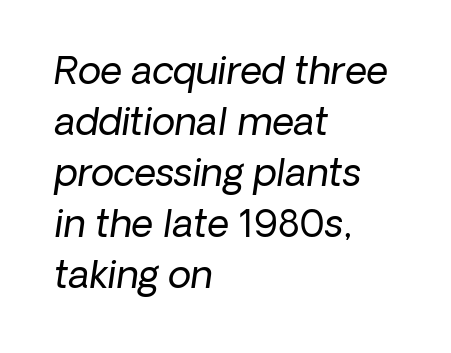
Q: Is the text bold? A: No.
Q: Is the typeface a serif or a sans-serif typeface? A: Sans-serif.
Q: Is the text underlined? A: No.
Q: How is the paragraph aligned? A: Left-aligned.
Q: Is the spacing between letters normal or unusually wide? A: Normal.
Q: Is the spacing between lines tight, normal or loose? A: Normal.
Q: Width (condensed, normal, or wide)? A: Normal.
Q: Stroke contrast? A: Low.
Q: x-height? A: Medium.
Q: Monospaced? A: No.
